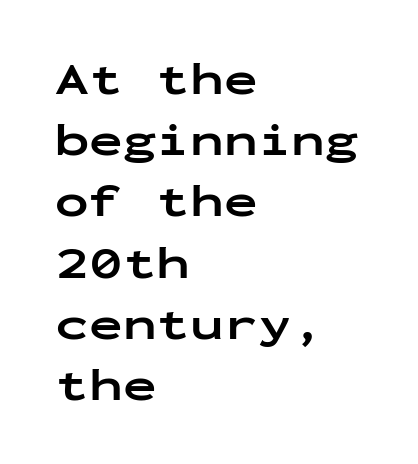
{"serif": "no", "italic": "no", "bold": "yes", "weight": "bold", "width": "wide", "stroke_contrast": "low", "x_height": "medium", "monospaced": "yes", "underline": "no", "align": "left", "line_spacing": "normal", "line_spacing_ratio": 1.36, "letter_spacing": "normal", "letter_spacing_em": 0.0, "glyph_px": 45}
